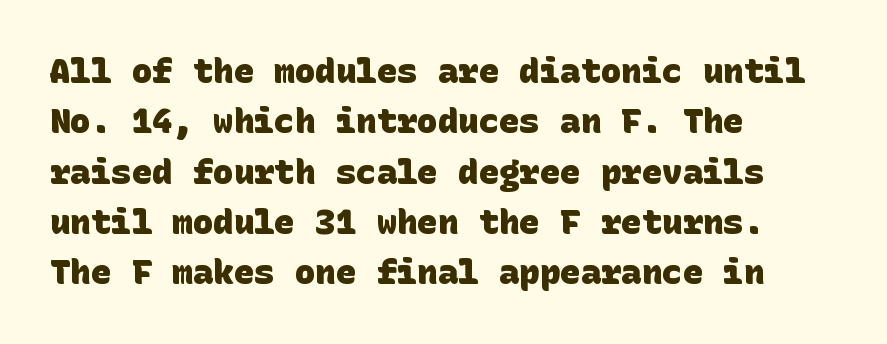
Any mark beneath the type? The region is blank. Heft: maximum for text — a bold. Observe the absence of serifs on each vertical stroke in this sample. How are the letters spaced? Ordinarily, with no added tracking. Leftover space on each line is placed entirely after the last word.
